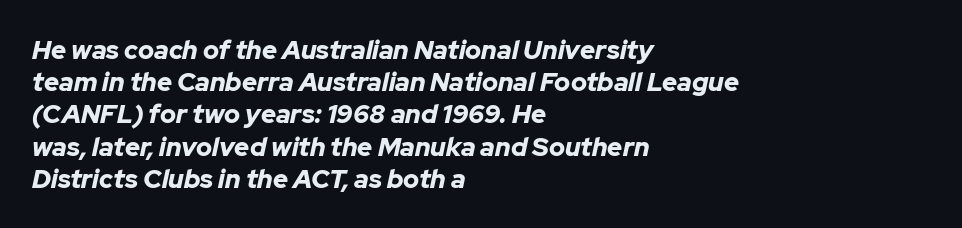
{"italic": "yes", "lean": "right", "slant_degrees": 12, "bold": "yes", "underline": "no", "align": "left", "line_spacing_ratio": 1.24, "letter_spacing": "normal", "letter_spacing_em": 0.0, "glyph_px": 26}
